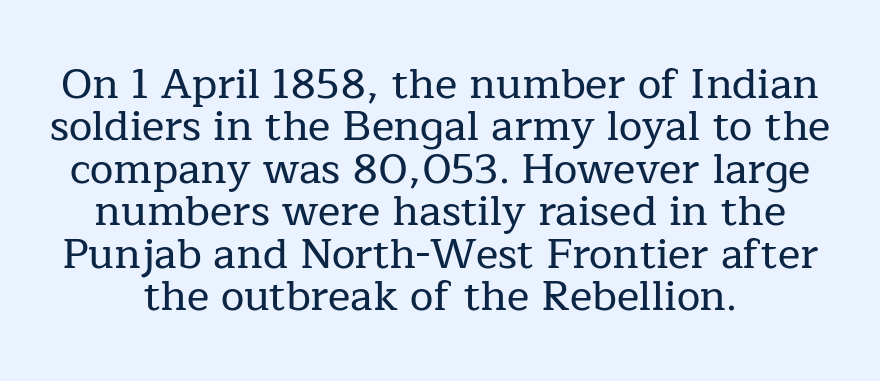
Q: Is the text italic (slanted)? A: No, it is upright.
Q: Is the typeface a serif or a sans-serif typeface? A: Serif.
Q: Is the text underlined? A: No.
Q: How is the paragraph aligned? A: Centered.
Q: Is the spacing between letters normal or unusually wide? A: Normal.
Q: Is the spacing between lines tight, normal or loose? A: Tight.
Q: Width (condensed, normal, or wide)? A: Normal.
Q: Stroke contrast? A: Low.
Q: x-height? A: Medium.
Q: Monospaced? A: No.
